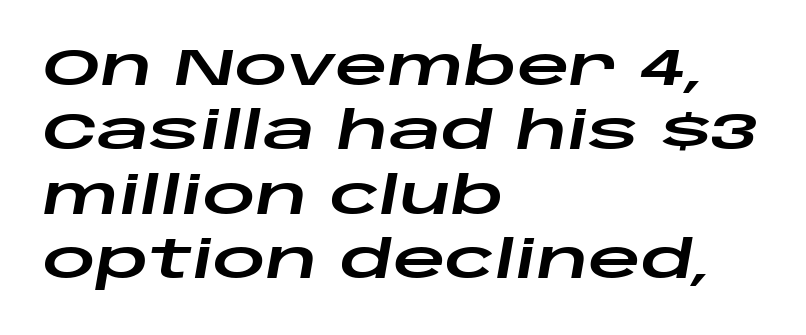
Q: Is the text italic (slanted)? A: Yes, it leans right by about 10 degrees.
Q: Is the text underlined? A: No.
Q: How is the paragraph aligned? A: Left-aligned.
Q: Is the spacing between letters normal or unusually wide? A: Normal.
Q: Width (condensed, normal, or wide)? A: Wide.
Q: Stroke contrast? A: Low.
Q: x-height? A: Large.
Q: Monospaced? A: No.
